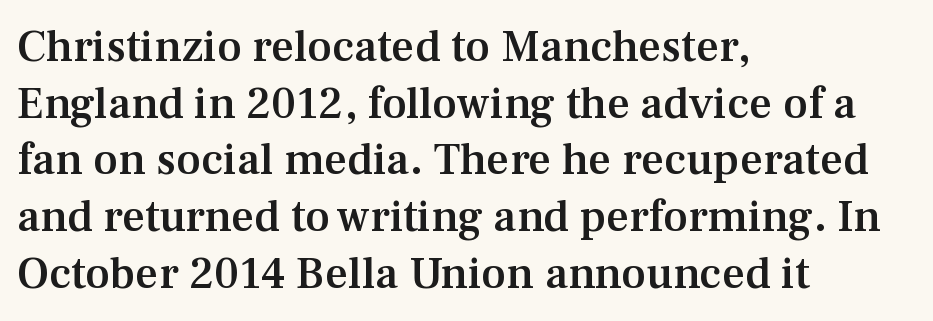
The image shows 45 px semibold serif type, upright; set left-aligned, normal line spacing (1.26x), normal letter spacing, not underlined; medium stroke contrast and a medium x-height.
